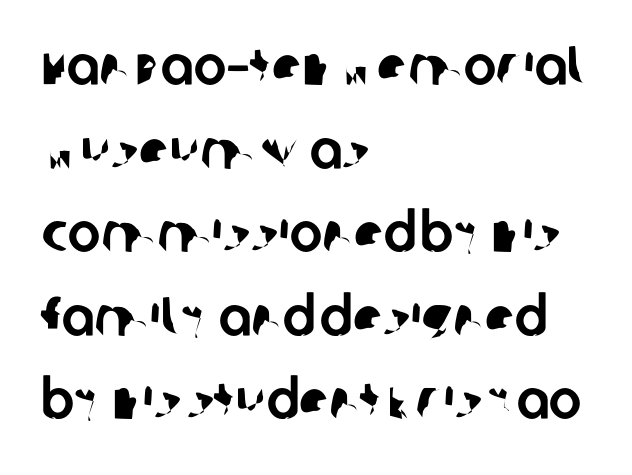
{"serif": "no", "width": "normal", "stroke_contrast": "low", "x_height": "large", "monospaced": "no", "underline": "no", "align": "left", "line_spacing": "normal", "line_spacing_ratio": 1.52, "letter_spacing": "normal", "letter_spacing_em": 0.0, "glyph_px": 55}
